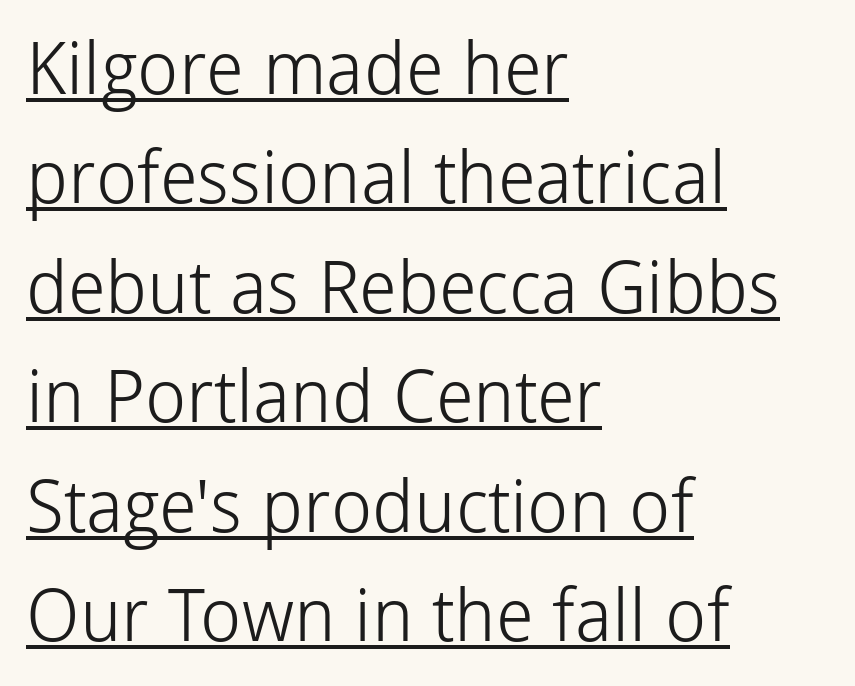
{"serif": "no", "italic": "no", "bold": "no", "weight": "light", "width": "normal", "stroke_contrast": "low", "x_height": "medium", "monospaced": "no", "underline": "yes", "align": "left", "line_spacing": "normal", "line_spacing_ratio": 1.5, "letter_spacing": "normal", "letter_spacing_em": 0.0, "glyph_px": 73}
